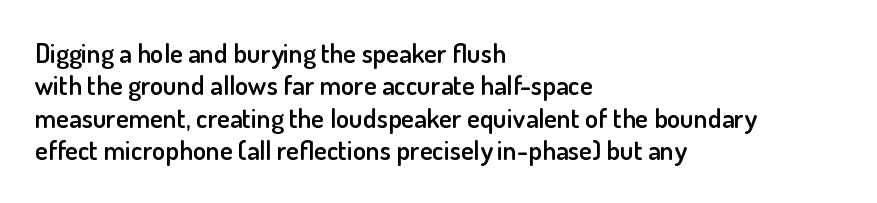
{"italic": "no", "bold": "semi", "underline": "no", "align": "left", "line_spacing_ratio": 1.2, "letter_spacing": "normal", "letter_spacing_em": 0.0, "glyph_px": 27}
